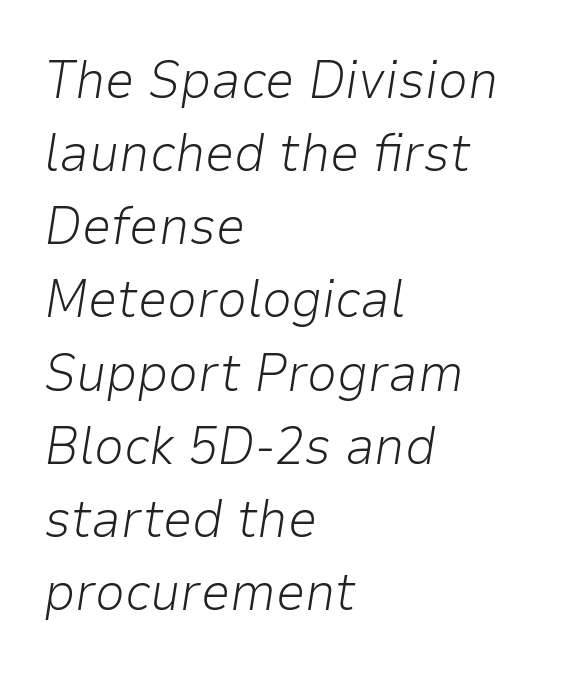
{"italic": "yes", "lean": "right", "slant_degrees": 9, "bold": "no", "weight": "light", "width": "normal", "stroke_contrast": "low", "x_height": "medium", "monospaced": "no", "underline": "no", "align": "left", "line_spacing": "normal", "line_spacing_ratio": 1.38, "letter_spacing": "normal", "letter_spacing_em": 0.0, "glyph_px": 53}
